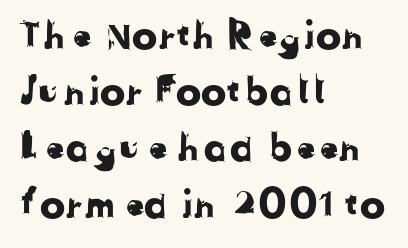
Q: Is the typeface a serif or a sans-serif typeface? A: Sans-serif.
Q: Is the text underlined? A: No.
Q: How is the paragraph aligned? A: Left-aligned.
Q: Is the spacing between letters normal or unusually wide? A: Normal.
Q: Is the spacing between lines tight, normal or loose? A: Normal.
Q: Width (condensed, normal, or wide)? A: Normal.
Q: Stroke contrast? A: Low.
Q: x-height? A: Medium.
Q: Monospaced? A: No.
